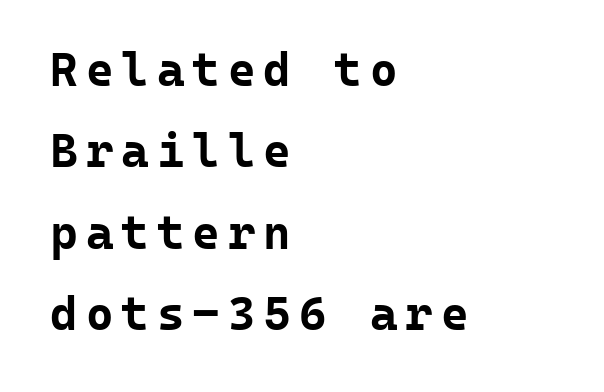
The image shows 47 px bold sans-serif type, upright, monospaced; set left-aligned, line spacing 1.73x, not underlined; low stroke contrast and a medium x-height.
